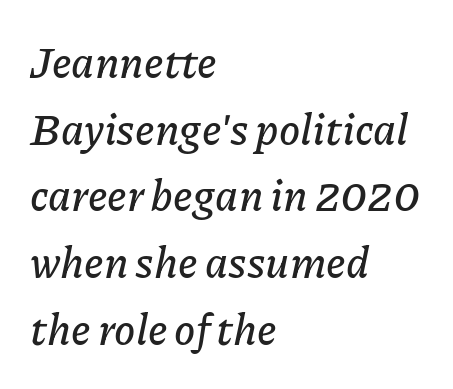
Q: Is the text italic (slanted)? A: Yes, it leans right by about 11 degrees.
Q: Is the text underlined? A: No.
Q: How is the paragraph aligned? A: Left-aligned.
Q: Is the spacing between letters normal or unusually wide? A: Normal.
Q: Is the spacing between lines tight, normal or loose? A: Normal.
Q: Width (condensed, normal, or wide)? A: Normal.
Q: Stroke contrast? A: Low.
Q: x-height? A: Medium.
Q: Monospaced? A: No.
